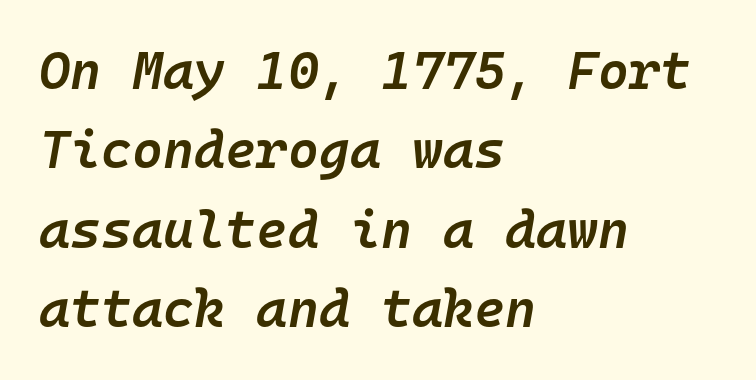
The image shows 53 px semibold type, italic (leaning right), monospaced; set left-aligned, normal line spacing (1.5x), normal letter spacing, not underlined; low stroke contrast and a medium x-height.
